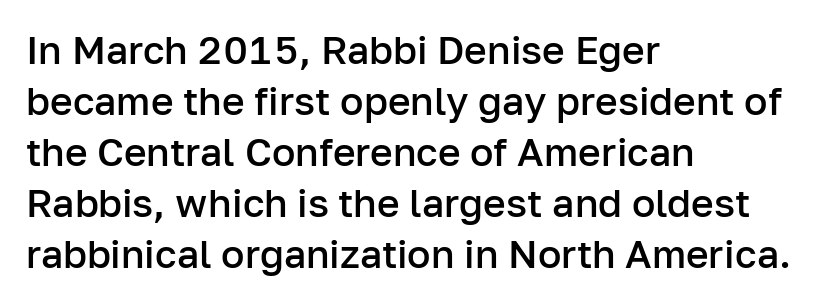
Q: Is the text bold? A: Semi-bold.
Q: Is the text italic (slanted)? A: No, it is upright.
Q: Is the typeface a serif or a sans-serif typeface? A: Sans-serif.
Q: Is the text underlined? A: No.
Q: How is the paragraph aligned? A: Left-aligned.
Q: Is the spacing between letters normal or unusually wide? A: Normal.
Q: Is the spacing between lines tight, normal or loose? A: Normal.
Q: Width (condensed, normal, or wide)? A: Normal.
Q: Stroke contrast? A: Low.
Q: x-height? A: Medium.
Q: Monospaced? A: No.
